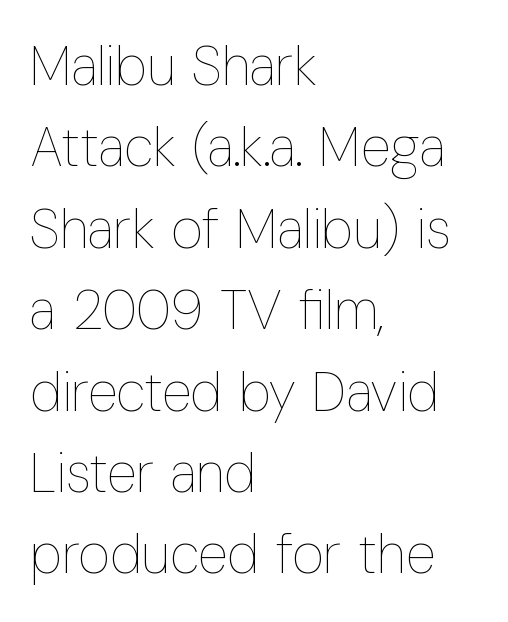
Q: Is the text bold? A: No.
Q: Is the text italic (slanted)? A: No, it is upright.
Q: Is the text underlined? A: No.
Q: How is the paragraph aligned? A: Left-aligned.
Q: Is the spacing between letters normal or unusually wide? A: Normal.
Q: Is the spacing between lines tight, normal or loose? A: Normal.
Q: Width (condensed, normal, or wide)? A: Condensed.
Q: Stroke contrast? A: Low.
Q: x-height? A: Medium.
Q: Monospaced? A: No.
